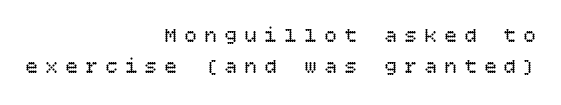
The font is comparable to plain body text, perhaps lighter. Unmarked baselines from the first word to the last. Quick note: not italic, upright. Evenly set lines give the paragraph a standard silhouette.
